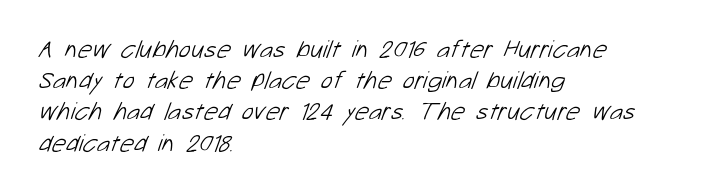
The image shows 25 px text type; set left-aligned, normal line spacing (1.25x), normal letter spacing, not underlined.
